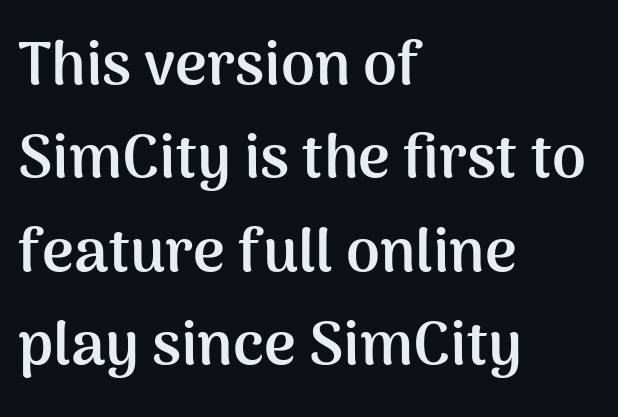
The rendering shows plain stroke endings on the letterforms — a sans-serif design. A full-strength bold gives these letters their thick strokes. These lines are rendered in a variable-pitch font. The passage shown has conventional tracking throughout. Has an underline been added? It has not. Typeset ragged right — the left edge is the straight one.
